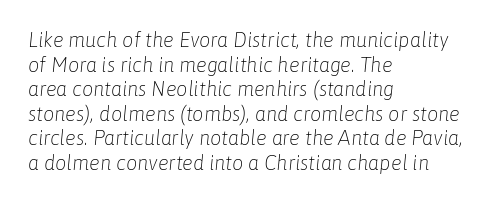
{"italic": "yes", "lean": "right", "slant_degrees": 6, "bold": "no", "underline": "no", "align": "left", "line_spacing_ratio": 1.23, "letter_spacing": "normal", "letter_spacing_em": 0.0, "glyph_px": 20}
